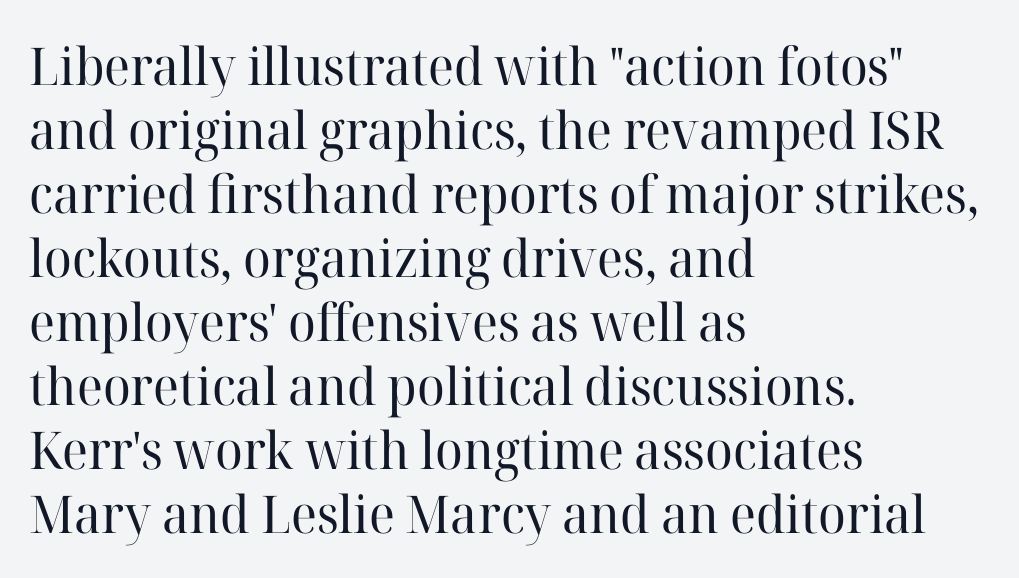
Q: Is the text bold? A: No.
Q: Is the text italic (slanted)? A: No, it is upright.
Q: Is the typeface a serif or a sans-serif typeface? A: Serif.
Q: Is the text underlined? A: No.
Q: How is the paragraph aligned? A: Left-aligned.
Q: Is the spacing between letters normal or unusually wide? A: Normal.
Q: Width (condensed, normal, or wide)? A: Normal.
Q: Stroke contrast? A: High.
Q: x-height? A: Medium.
Q: Monospaced? A: No.
